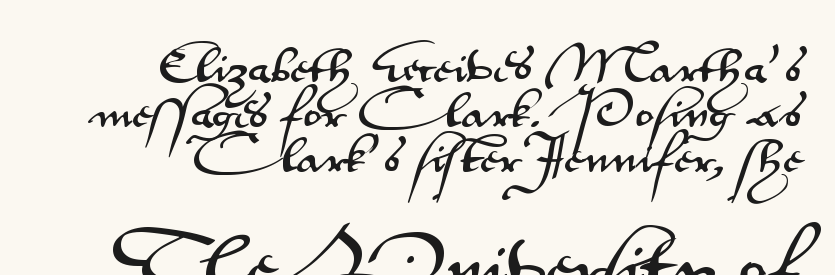
{"serif": "no", "width": "wide", "stroke_contrast": "medium", "x_height": "small", "monospaced": "no", "underline": "no", "align": "right", "line_spacing_ratio": 1.16, "letter_spacing": "normal", "letter_spacing_em": 0.0, "larger_block": "second", "size_ratio": 1.49, "glyph_px": 58}
